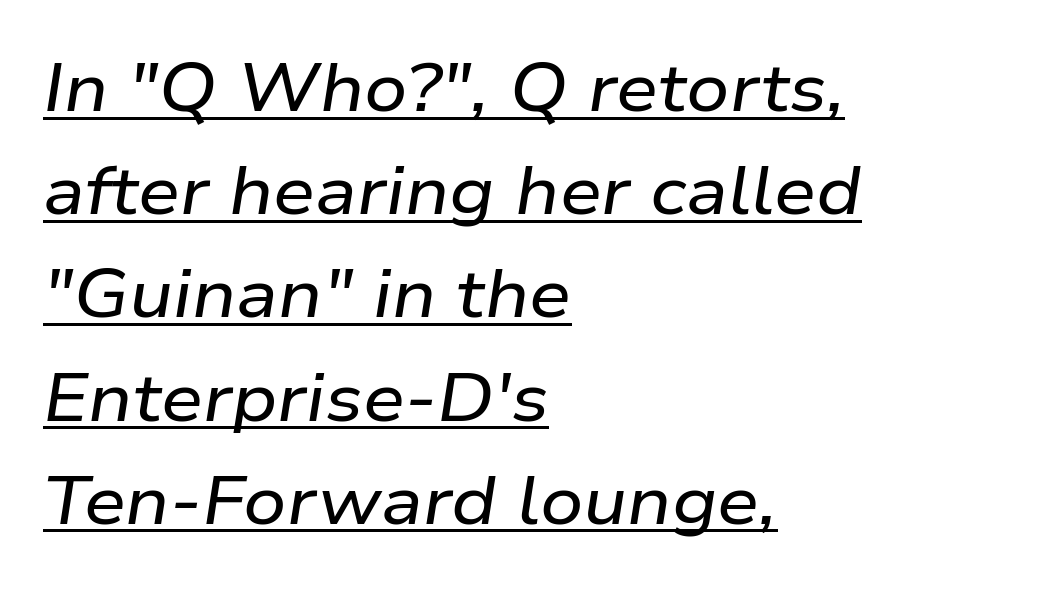
{"italic": "yes", "lean": "right", "slant_degrees": 9, "width": "wide", "stroke_contrast": "low", "x_height": "medium", "monospaced": "no", "underline": "yes", "align": "left", "line_spacing": "normal", "line_spacing_ratio": 1.54, "letter_spacing": "normal", "letter_spacing_em": 0.0, "glyph_px": 67}
